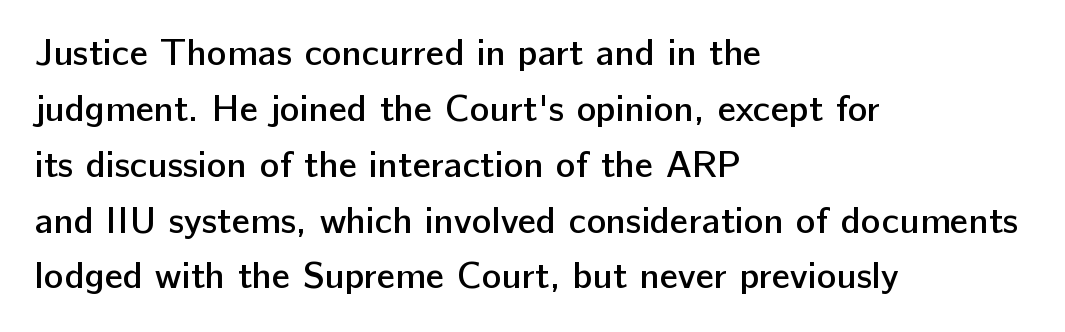
The face used here is proportionally spaced, like ordinary book or web type. Grotesque or geometric, the face here clearly has no serifs. In terms of weight, the rendering is demibold, just under bold. The paragraph shown leans on its left margin. The letters sit at their default tracking, neither squeezed nor spread.
